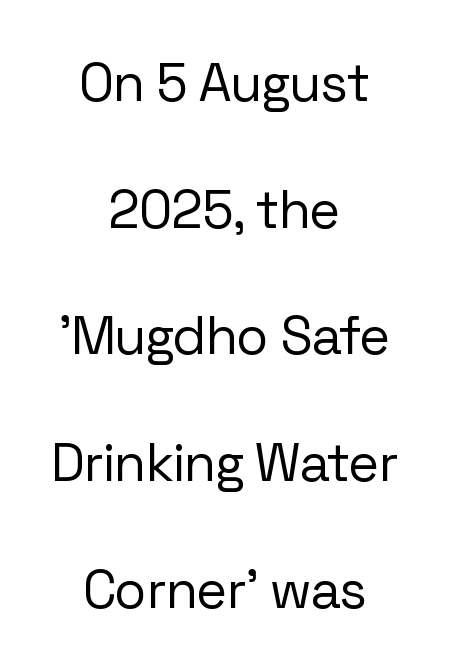
Q: Is the text bold? A: No.
Q: Is the text italic (slanted)? A: No, it is upright.
Q: Is the typeface a serif or a sans-serif typeface? A: Sans-serif.
Q: Is the text underlined? A: No.
Q: How is the paragraph aligned? A: Centered.
Q: Is the spacing between letters normal or unusually wide? A: Normal.
Q: Is the spacing between lines tight, normal or loose? A: Loose.
Q: Width (condensed, normal, or wide)? A: Normal.
Q: Stroke contrast? A: Low.
Q: x-height? A: Medium.
Q: Monospaced? A: No.
